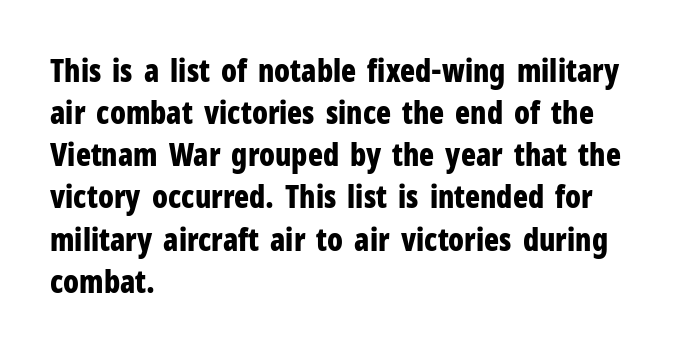
Are there feet on the stems? There aren't — it's a sans. Default kerning and tracking; the words read as compact shapes. Students, this is bold: see how much ink each stroke carries. Vertical strokes here are truly vertical. Spacing verdict: proportional, widths tailored to each character. Notice how the passage keeps a crisp vertical edge on the left only.
